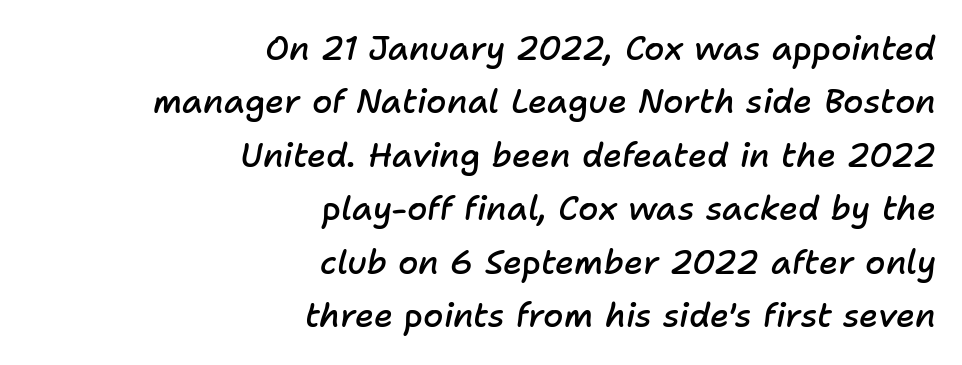
{"italic": "yes", "lean": "right", "slant_degrees": 11, "bold": "semi", "weight": "semibold", "width": "normal", "stroke_contrast": "low", "x_height": "medium", "monospaced": "no", "underline": "no", "align": "right", "line_spacing": "normal", "line_spacing_ratio": 1.62, "letter_spacing": "normal", "letter_spacing_em": 0.0, "glyph_px": 33}
